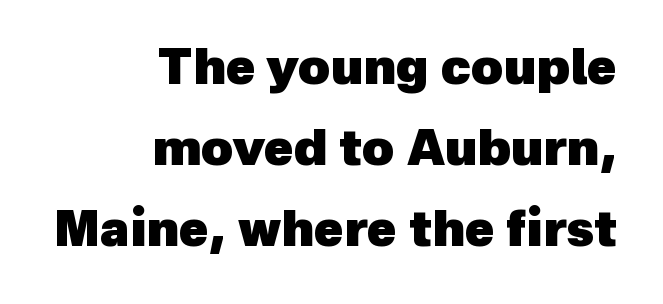
Q: Is the text bold? A: Yes.
Q: Is the typeface a serif or a sans-serif typeface? A: Sans-serif.
Q: Is the text underlined? A: No.
Q: How is the paragraph aligned? A: Right-aligned.
Q: Is the spacing between letters normal or unusually wide? A: Normal.
Q: Is the spacing between lines tight, normal or loose? A: Normal.
Q: Width (condensed, normal, or wide)? A: Normal.
Q: x-height? A: Medium.
Q: Monospaced? A: No.
